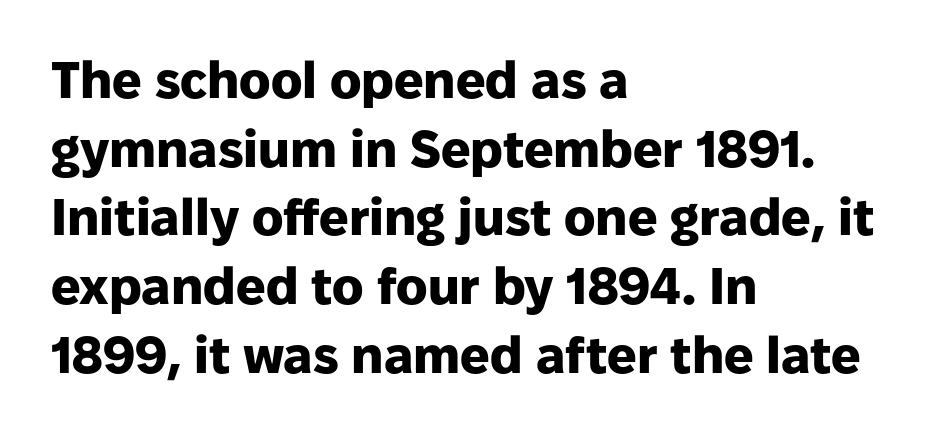
{"serif": "no", "italic": "no", "bold": "yes", "weight": "heavy", "width": "normal", "stroke_contrast": "low", "x_height": "medium", "monospaced": "no", "underline": "no", "align": "left", "line_spacing": "normal", "line_spacing_ratio": 1.32, "letter_spacing": "normal", "letter_spacing_em": 0.0, "glyph_px": 52}
